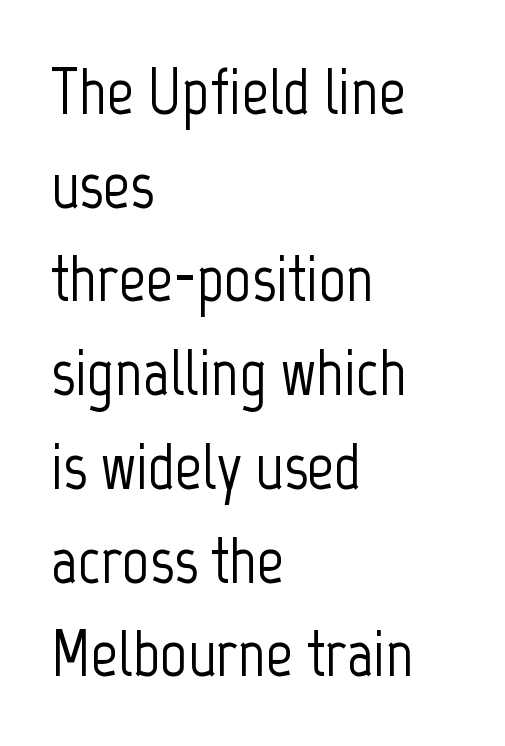
Q: Is the text italic (slanted)? A: No, it is upright.
Q: Is the typeface a serif or a sans-serif typeface? A: Sans-serif.
Q: Is the text underlined? A: No.
Q: How is the paragraph aligned? A: Left-aligned.
Q: Is the spacing between letters normal or unusually wide? A: Normal.
Q: Is the spacing between lines tight, normal or loose? A: Normal.
Q: Width (condensed, normal, or wide)? A: Condensed.
Q: Stroke contrast? A: Low.
Q: x-height? A: Medium.
Q: Monospaced? A: No.
